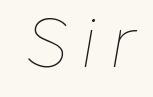
The image shows 70 px thin type, italic (leaning right); set unusually wide letter spacing (+0.2 em), not underlined; low stroke contrast and a medium x-height.
